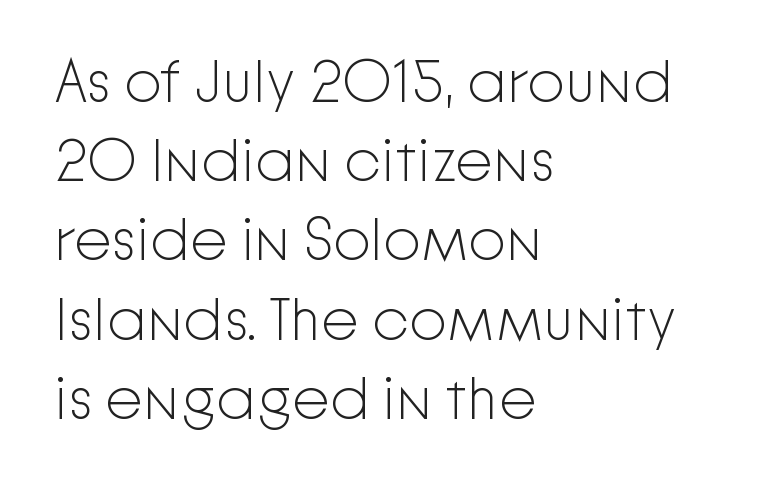
Q: Is the text bold? A: No.
Q: Is the text italic (slanted)? A: No, it is upright.
Q: Is the typeface a serif or a sans-serif typeface? A: Sans-serif.
Q: Is the text underlined? A: No.
Q: How is the paragraph aligned? A: Left-aligned.
Q: Is the spacing between letters normal or unusually wide? A: Normal.
Q: Is the spacing between lines tight, normal or loose? A: Normal.
Q: Width (condensed, normal, or wide)? A: Normal.
Q: Stroke contrast? A: Low.
Q: x-height? A: Medium.
Q: Monospaced? A: No.
